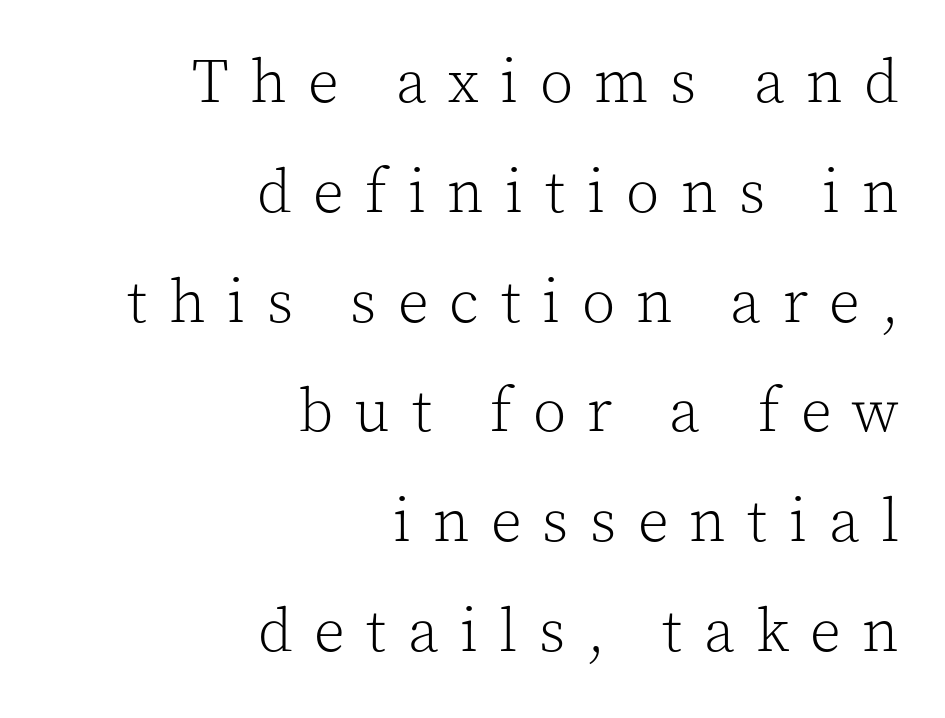
Think of a printed novel: that variable character pitch is what you see here. The specimen reads as upright at a glance. What kind of face is this? One with serifs. No extra ink here — the face is not bold. Reading down the block, your eye finds every line finishing at a fixed right position. The line texture is sparse and dotted thanks to wide tracking.
